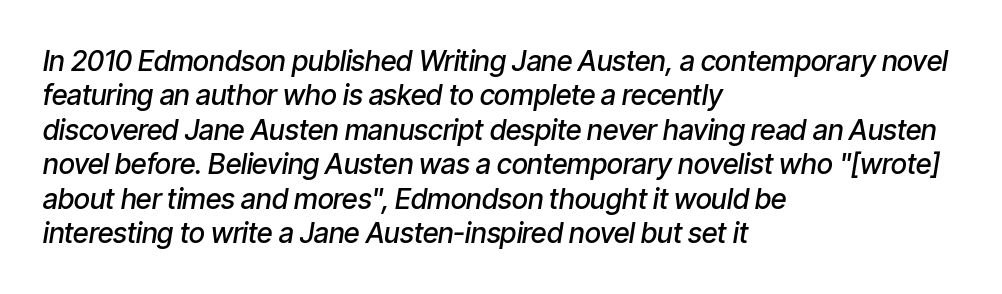
Character widths vary here, with narrow letters taking less room than wide ones. Underlining? Definitely not there. The lettering tilts uniformly, giving the passage an italic look. Firm but not heavy-handed strokes: this text is semibold. This rendering uses left alignment, leaving the right contour irregular.
